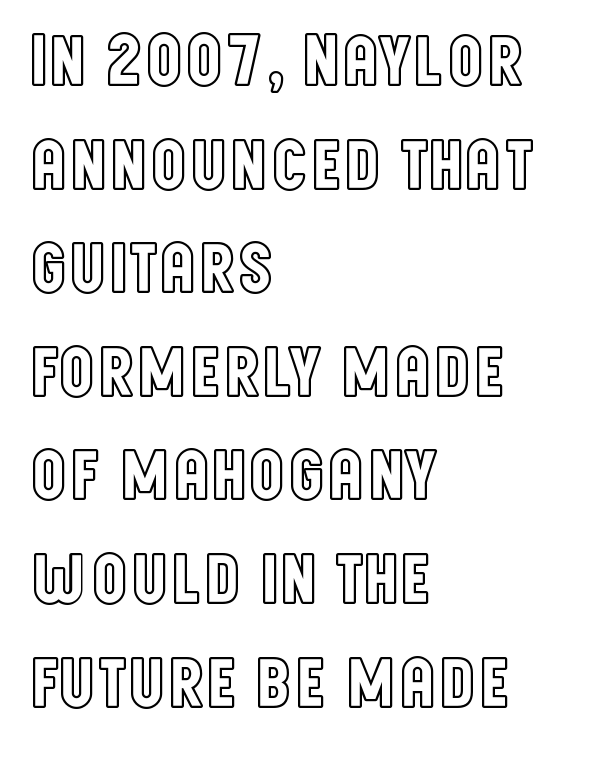
This sample has the flowing, uneven cadence of proportional lettering. Descender tails drop into unmarked territory. No italicization has been applied; the sample stays upright. These lines sit exactly where default settings would place them. The lines in this sample share a left origin and differ only in where they stop.
